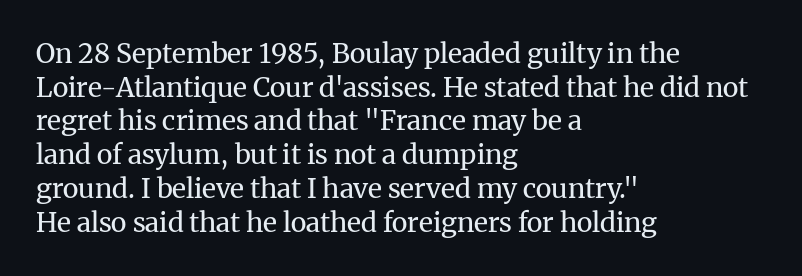
Q: Is the text bold? A: No.
Q: Is the text italic (slanted)? A: No, it is upright.
Q: Is the text underlined? A: No.
Q: How is the paragraph aligned? A: Left-aligned.
Q: Is the spacing between letters normal or unusually wide? A: Normal.
Q: Is the spacing between lines tight, normal or loose? A: Normal.
